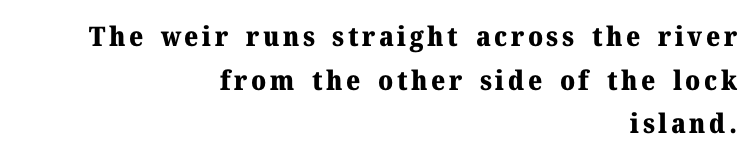
{"italic": "no", "bold": "yes", "underline": "no", "align": "right", "line_spacing": "normal", "line_spacing_ratio": 1.62, "glyph_px": 27}
